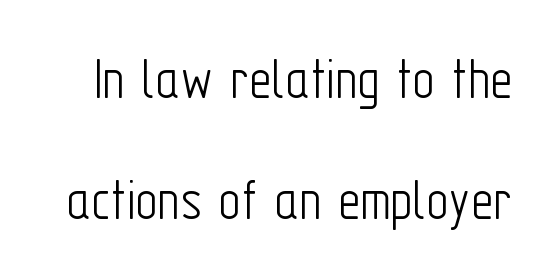
Q: Is the text bold? A: No.
Q: Is the text italic (slanted)? A: No, it is upright.
Q: Is the typeface a serif or a sans-serif typeface? A: Sans-serif.
Q: Is the text underlined? A: No.
Q: Is the spacing between letters normal or unusually wide? A: Normal.
Q: Is the spacing between lines tight, normal or loose? A: Loose.
Q: Width (condensed, normal, or wide)? A: Condensed.
Q: Stroke contrast? A: Low.
Q: x-height? A: Medium.
Q: Monospaced? A: No.
